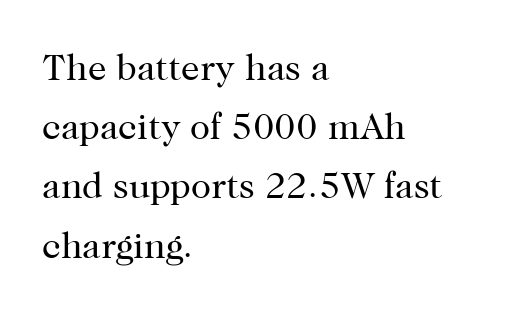
{"serif": "yes", "italic": "no", "bold": "no", "weight": "regular", "width": "normal", "stroke_contrast": "high", "x_height": "medium", "monospaced": "no", "underline": "no", "align": "left", "line_spacing": "normal", "line_spacing_ratio": 1.6, "letter_spacing": "normal", "letter_spacing_em": 0.0, "glyph_px": 37}
